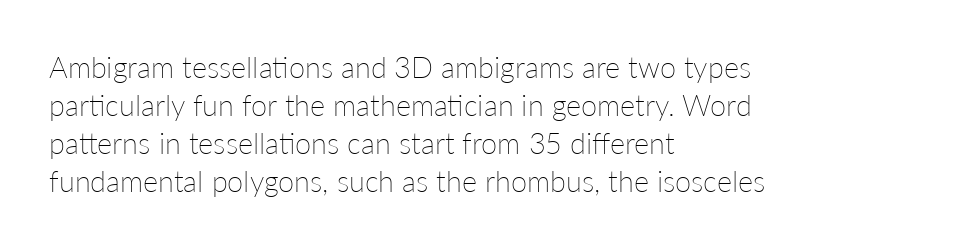
The image shows 29 px thin type, upright; set left-aligned, normal line spacing (1.31x), normal letter spacing, not underlined; low stroke contrast and a medium x-height.
